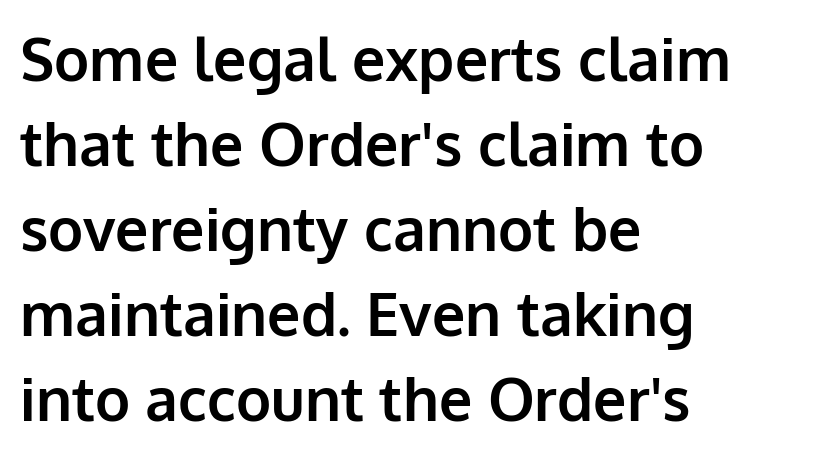
Q: Is the text bold? A: Yes.
Q: Is the text italic (slanted)? A: No, it is upright.
Q: Is the typeface a serif or a sans-serif typeface? A: Sans-serif.
Q: Is the text underlined? A: No.
Q: How is the paragraph aligned? A: Left-aligned.
Q: Is the spacing between letters normal or unusually wide? A: Normal.
Q: Is the spacing between lines tight, normal or loose? A: Normal.
Q: Width (condensed, normal, or wide)? A: Normal.
Q: Stroke contrast? A: Low.
Q: x-height? A: Medium.
Q: Monospaced? A: No.
